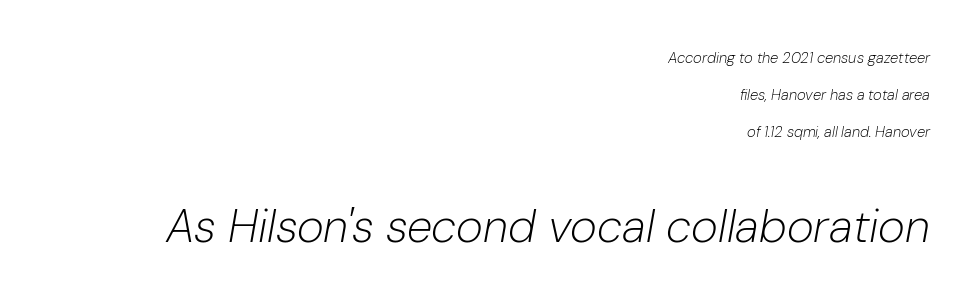
Q: Is the text bold? A: No.
Q: Is the text italic (slanted)? A: Yes, it leans right by about 10 degrees.
Q: Is the text underlined? A: No.
Q: How is the paragraph aligned? A: Right-aligned.
Q: Is the spacing between letters normal or unusually wide? A: Normal.
Q: Is the spacing between lines tight, normal or loose? A: Loose.
Q: Which block of text is set in a larger size, the first (top) or the second (bottom)? A: The second (bottom) one.
Q: Width (condensed, normal, or wide)? A: Normal.
Q: Stroke contrast? A: Low.
Q: x-height? A: Medium.
Q: Monospaced? A: No.
